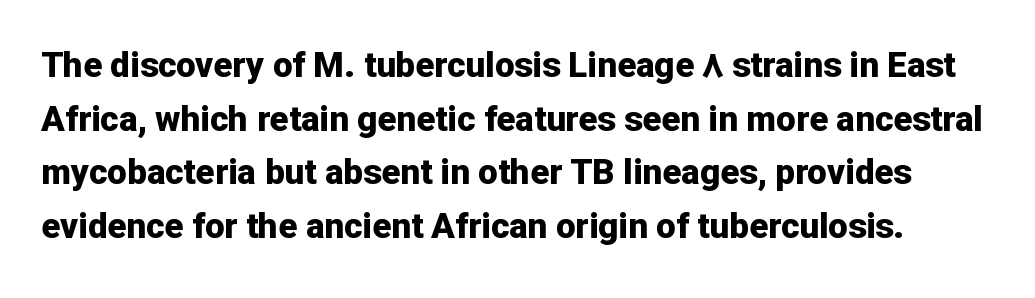
These lines sit exactly where default settings would place them. The tracking reads as untouched default to a designer's eye. Heavy-handed strokes throughout: this text is bold. Is this a fixed-width face? No — the glyphs have proportional, varying widths. Designer's note — italics off, roman on.
